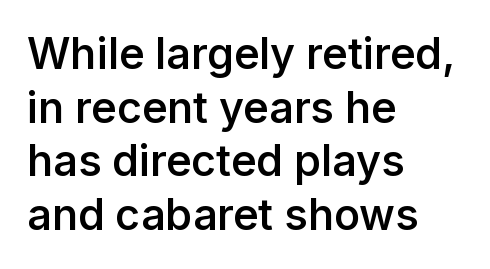
Q: Is the text bold? A: Semi-bold.
Q: Is the text italic (slanted)? A: No, it is upright.
Q: Is the typeface a serif or a sans-serif typeface? A: Sans-serif.
Q: Is the text underlined? A: No.
Q: How is the paragraph aligned? A: Left-aligned.
Q: Is the spacing between letters normal or unusually wide? A: Normal.
Q: Is the spacing between lines tight, normal or loose? A: Normal.
Q: Width (condensed, normal, or wide)? A: Normal.
Q: Stroke contrast? A: Low.
Q: x-height? A: Medium.
Q: Monospaced? A: No.
